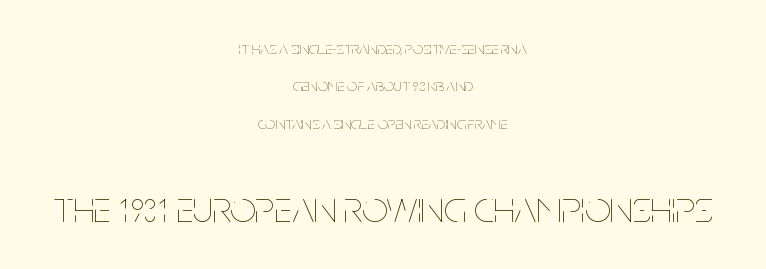
Q: Is the text bold? A: No.
Q: Is the text italic (slanted)? A: No, it is upright.
Q: Is the text underlined? A: No.
Q: How is the paragraph aligned? A: Centered.
Q: Is the spacing between letters normal or unusually wide? A: Normal.
Q: Is the spacing between lines tight, normal or loose? A: Loose.
Q: Which block of text is set in a larger size, the first (top) or the second (bottom)? A: The second (bottom) one.
Q: Width (condensed, normal, or wide)? A: Condensed.
Q: Stroke contrast? A: Low.
Q: x-height? A: Large.
Q: Monospaced? A: No.
